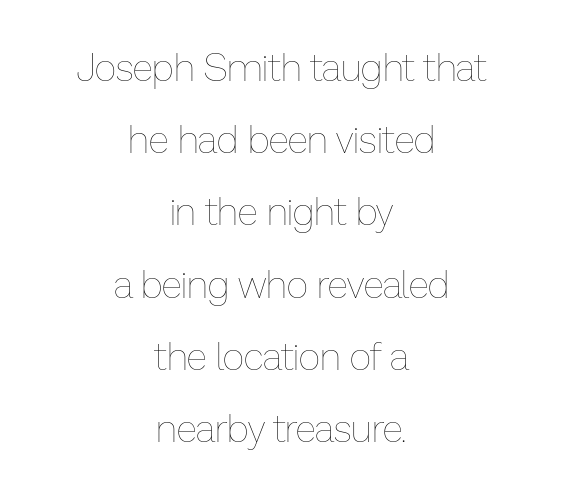
{"italic": "no", "bold": "no", "weight": "thin", "width": "normal", "stroke_contrast": "low", "x_height": "medium", "monospaced": "no", "underline": "no", "align": "center", "line_spacing": "loose", "line_spacing_ratio": 1.9, "letter_spacing": "normal", "letter_spacing_em": 0.0, "glyph_px": 38}
